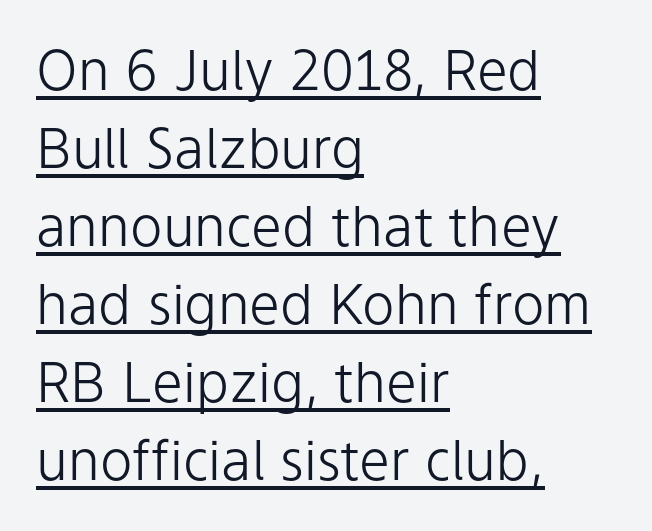
The image shows 55 px light sans-serif type, upright; set left-aligned, normal line spacing (1.42x), normal letter spacing, underlined; low stroke contrast and a medium x-height.
